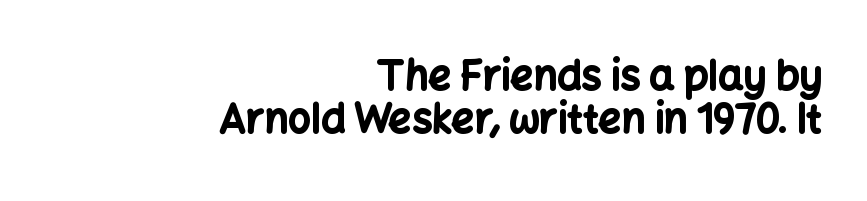
{"serif": "no", "italic": "no", "bold": "yes", "weight": "bold", "width": "normal", "stroke_contrast": "low", "x_height": "medium", "monospaced": "no", "underline": "no", "align": "right", "line_spacing": "tight", "line_spacing_ratio": 1.08, "letter_spacing": "normal", "letter_spacing_em": 0.0, "glyph_px": 40}
